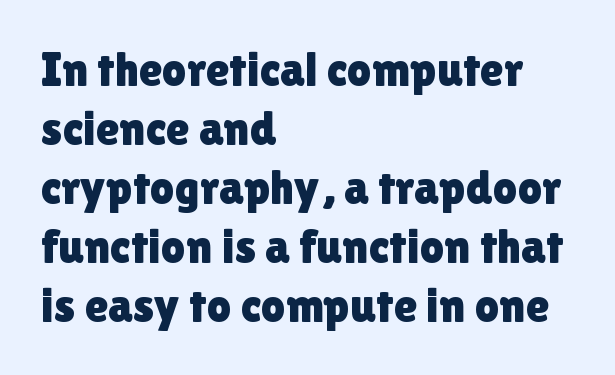
Q: Is the text italic (slanted)? A: No, it is upright.
Q: Is the typeface a serif or a sans-serif typeface? A: Sans-serif.
Q: Is the text underlined? A: No.
Q: How is the paragraph aligned? A: Left-aligned.
Q: Is the spacing between letters normal or unusually wide? A: Normal.
Q: Width (condensed, normal, or wide)? A: Normal.
Q: x-height? A: Medium.
Q: Monospaced? A: No.
